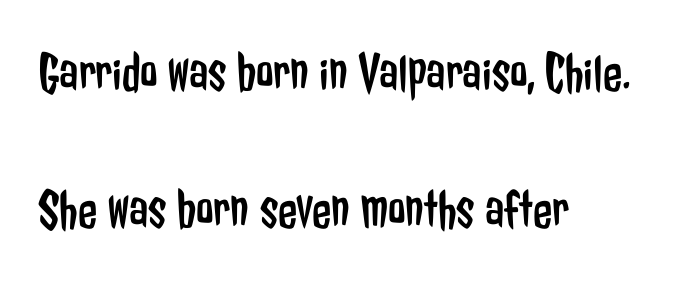
This rendering leaves character spacing at its baseline value. The passage shown stacks its lines with a broad gap. Look at the bottom of the vertical strokes: they stop flat, with no serifs. Descenders hang freely into open space.
